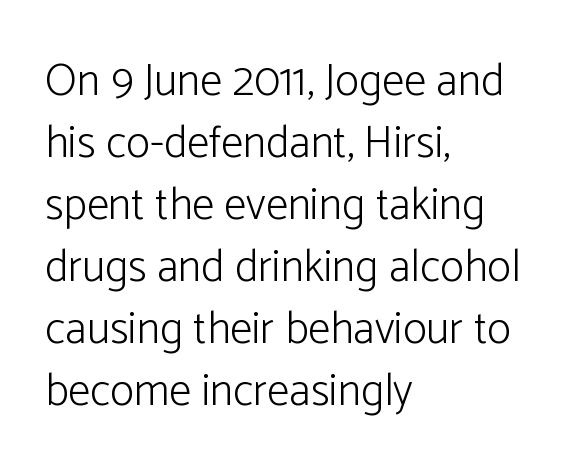
{"serif": "no", "italic": "no", "bold": "no", "weight": "light", "width": "normal", "stroke_contrast": "low", "x_height": "medium", "monospaced": "no", "underline": "no", "align": "left", "line_spacing": "normal", "line_spacing_ratio": 1.38, "letter_spacing": "normal", "letter_spacing_em": 0.0, "glyph_px": 45}
